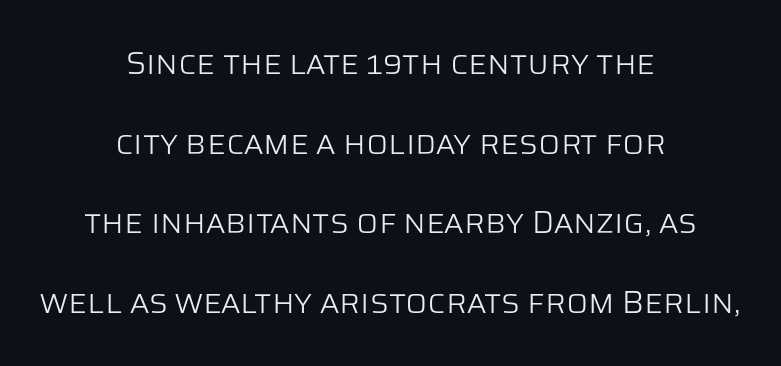
The image shows 32 px light sans-serif type, upright; set centered, loose line spacing (2.49x), normal letter spacing, not underlined; low stroke contrast and a large x-height.
